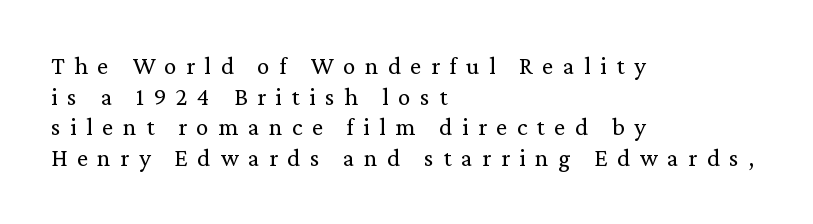
Q: Is the text bold? A: No.
Q: Is the text italic (slanted)? A: No, it is upright.
Q: Is the text underlined? A: No.
Q: How is the paragraph aligned? A: Left-aligned.
Q: Is the spacing between letters normal or unusually wide? A: Unusually wide.
